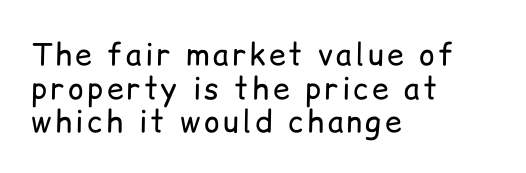
The image shows 30 px regular-weight sans-serif type, upright; set left-aligned, tight line spacing (1.12x), not underlined; low stroke contrast and a medium x-height.
